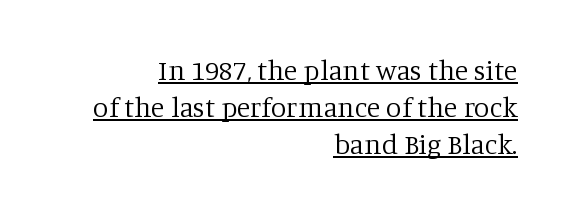
Character widths vary here, with narrow letters taking less room than wide ones. The face looks like a standard text weight, possibly lighter. Each word holds together tightly as a unit, with standard inter-letter gaps. Every stem runs plumb, perpendicular to the baseline. In terms of letterform style, serifs are clearly present.
